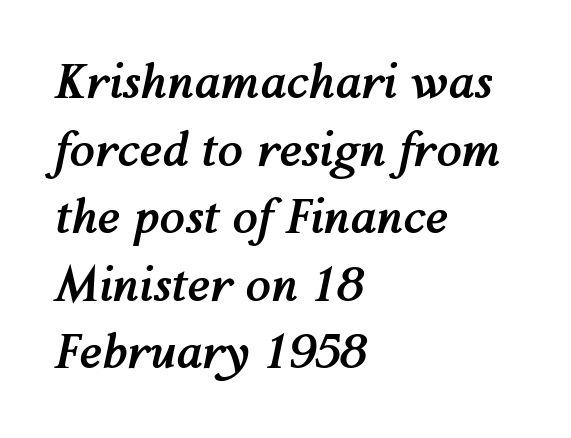
Each row of text sits above clean, open space. Summary of weight: heavy, a full bold. Left-aligned paragraph, ragged on the right. The axis of the letterforms is tilted away from vertical. Horizontal bands of white between lines are of average thickness.
